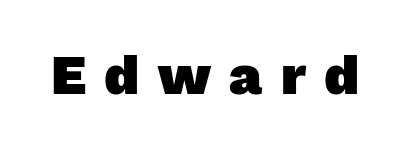
The image shows 56 px heavy sans-serif type; set unusually wide letter spacing (+0.33 em), not underlined; a medium x-height.
